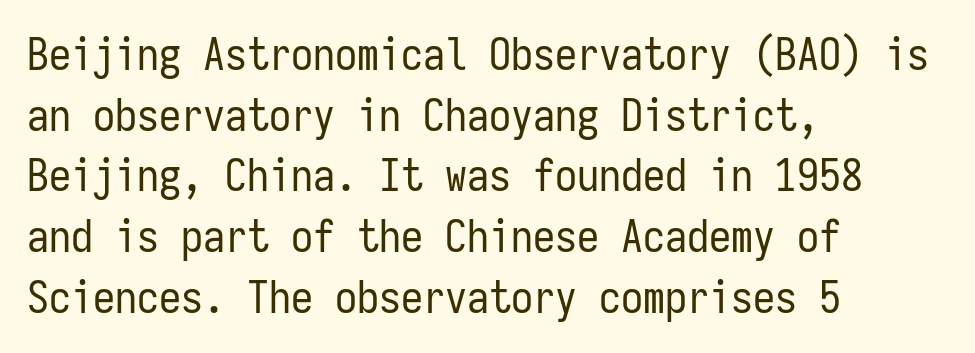
The font's upright variant was chosen for this text. A typesetter would call this leading conventional body-copy spacing. A typesetter would call this zero additional tracking. The text was rendered using a sans face with plain stroke endings. These lines are rendered in a fixed-pitch font. Ink coverage per letter is moderate at most.
